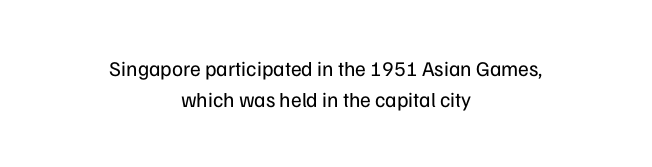
Stems here are at most as thick as an everyday book face. Do the letters lean? They stand straight. This block has exactly the height ordinary leading produces. No extra tracking has been applied to these lines.
